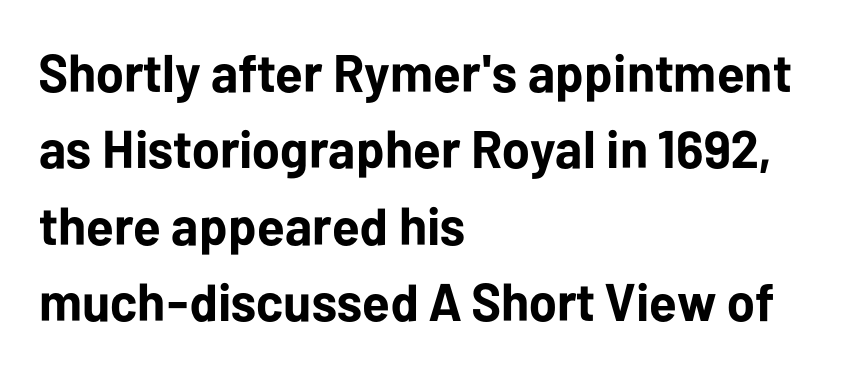
In terms of leading, this rendering sits right in the middle. Every character sits straight up, as roman type does. The font is running at its bold setting. The rendering uses natural spacing where letterforms have individual widths.
